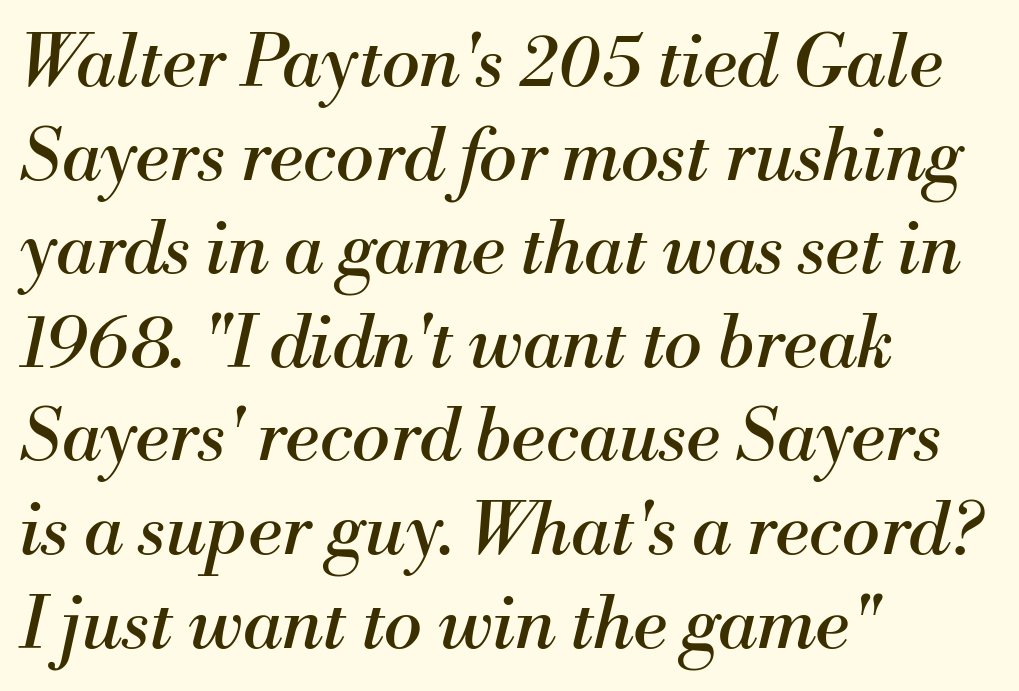
Here the designer chose a conventional face with non-uniform glyph widths. The face used here is rendered with its standard letterfit. Successive baselines arrive at the customary interval. Nothing heavy about these letters — not bold at all. Words float on clear page, feet unadorned.
